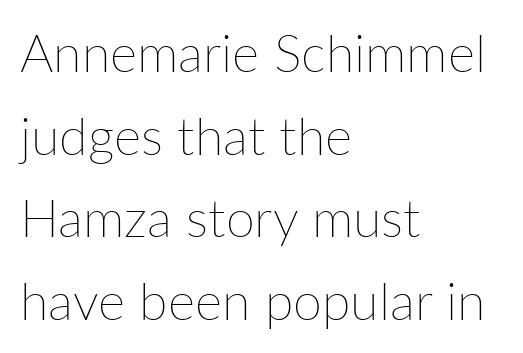
The image shows 52 px thin type, upright; set left-aligned, normal line spacing (1.59x), normal letter spacing, not underlined; low stroke contrast and a medium x-height.
